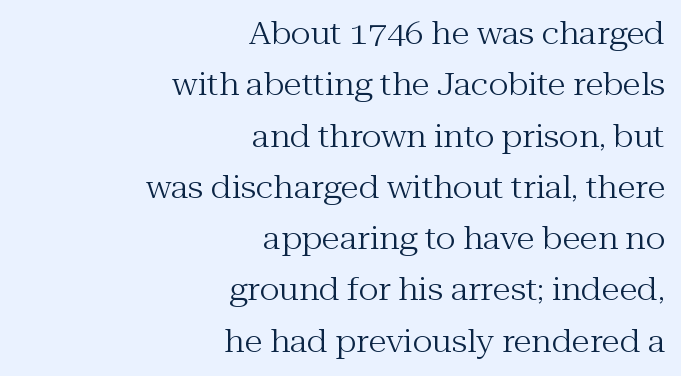
{"serif": "yes", "italic": "no", "bold": "no", "weight": "regular", "width": "normal", "stroke_contrast": "medium", "x_height": "medium", "monospaced": "no", "underline": "no", "align": "right", "line_spacing_ratio": 1.71, "letter_spacing": "normal", "letter_spacing_em": 0.0, "glyph_px": 30}
